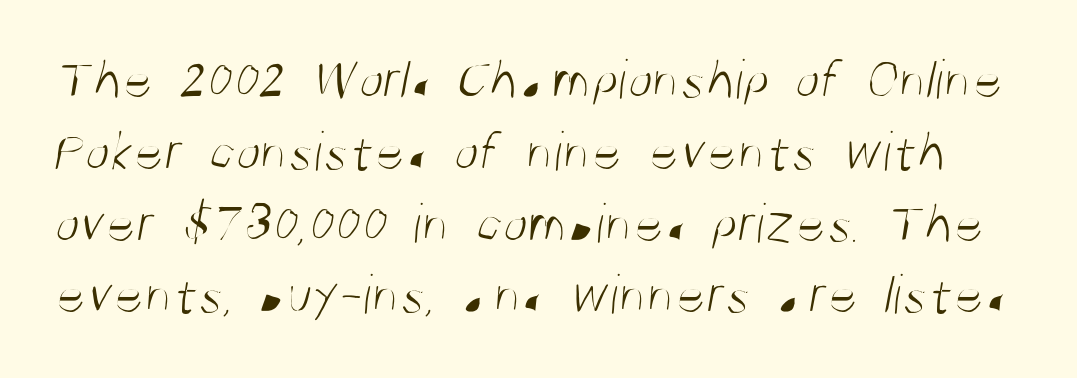
Q: Is the text bold? A: No.
Q: Is the typeface a serif or a sans-serif typeface? A: Sans-serif.
Q: Is the text underlined? A: No.
Q: Is the spacing between letters normal or unusually wide? A: Normal.
Q: Is the spacing between lines tight, normal or loose? A: Normal.
Q: Width (condensed, normal, or wide)? A: Condensed.
Q: Stroke contrast? A: Medium.
Q: x-height? A: Large.
Q: Monospaced? A: No.
